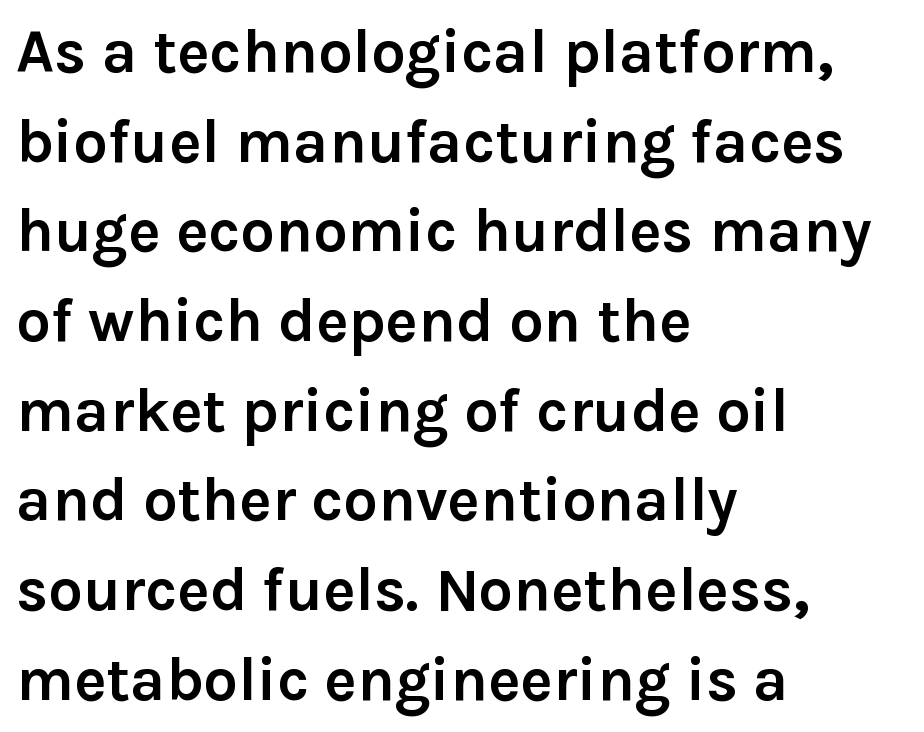
{"serif": "no", "italic": "no", "bold": "yes", "weight": "semibold", "width": "normal", "stroke_contrast": "low", "x_height": "medium", "monospaced": "no", "underline": "no", "align": "left", "line_spacing": "normal", "line_spacing_ratio": 1.47, "letter_spacing": "normal", "letter_spacing_em": 0.0, "glyph_px": 61}
